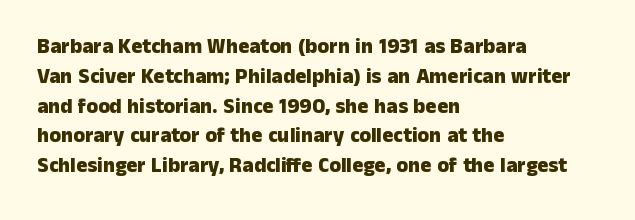
A bare baseline throughout the passage. Heavy-handed strokes throughout: this text is bold. Style check: upright. The setting favours the left margin, as ordinary paragraphs usually do. How are the letters spaced? Ordinarily, with no added tracking.
